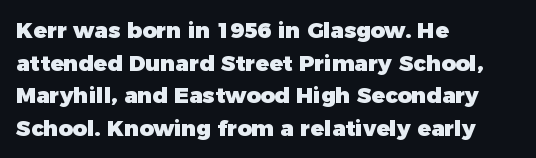
The image shows 22 px bold type, upright; set left-aligned, normal line spacing (1.48x), normal letter spacing, not underlined.
